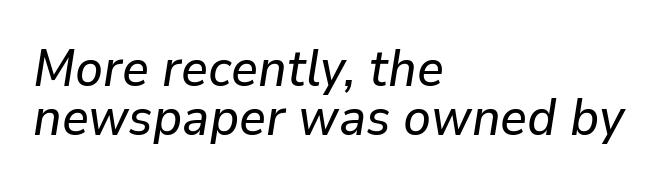
Do the characters align in a grid? No, the font is proportional. Slant detected: the letters are inclined. Baseline-to-baseline distance is barely more than the letter height. The text block is weighted toward the left margin, trailing off unevenly rightward. Students, note that the glyphs here touch the page at normal intervals. The strip under each line holds only bare page.
